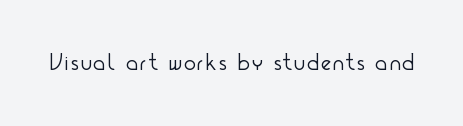
The image shows 24 px text type, upright; set not underlined.
